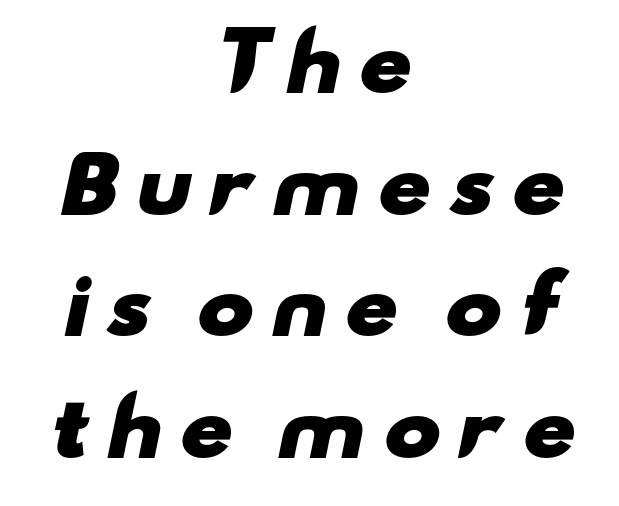
The image shows 77 px heavy, wide sans-serif type; set centered, normal line spacing (1.58x), not underlined; low stroke contrast and a small x-height.
